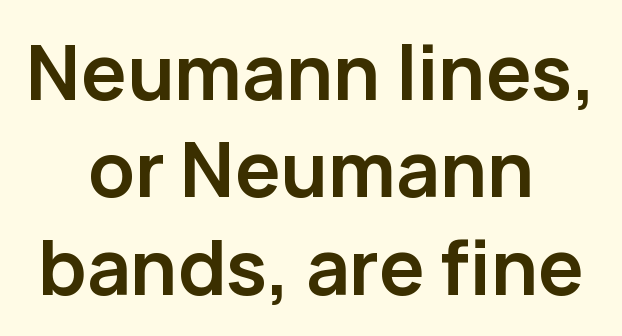
Each letter keeps its own natural width here, so spacing adapts to shape. A typesetter would label this face a sans. The letters stand upright; this is a roman face. Typesetter's note: full bold, strokes at maximum text heaviness.
